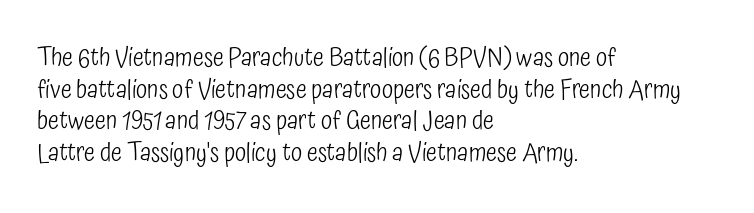
Q: Is the text bold? A: No.
Q: Is the text italic (slanted)? A: No, it is upright.
Q: Is the text underlined? A: No.
Q: How is the paragraph aligned? A: Left-aligned.
Q: Is the spacing between letters normal or unusually wide? A: Normal.
